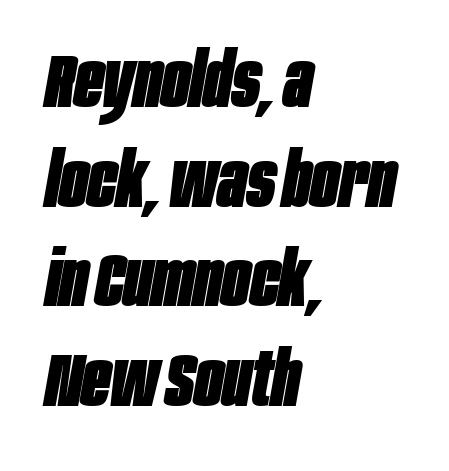
The image shows 76 px heavy, condensed type, italic (leaning right); set left-aligned, normal line spacing (1.31x), normal letter spacing, not underlined; low stroke contrast and a large x-height.
